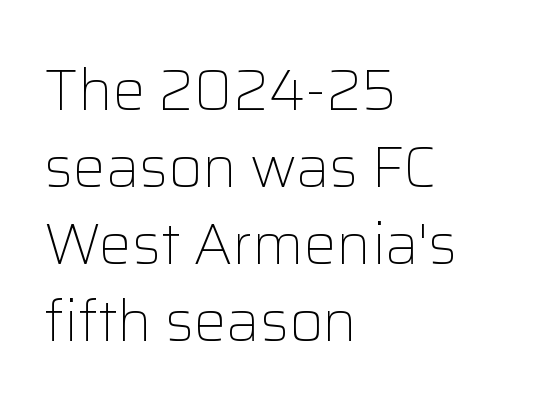
Successive baselines arrive at the customary interval. Tracking here is standard; glyphs follow each other at the usual distance. You can tell from the bare stems that sans-serif type was used. The letters stand upright; this is a roman face.
